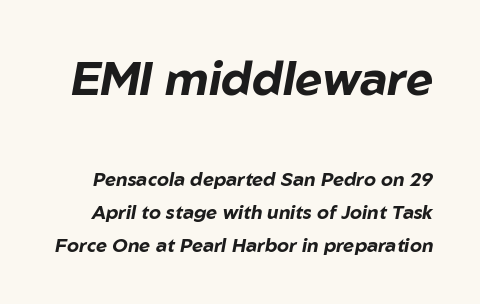
The image shows 47 px bold type, italic (leaning right); set line spacing 1.73x, normal letter spacing, not underlined; the first (top) block is 2.47x larger; low stroke contrast and a medium x-height.
